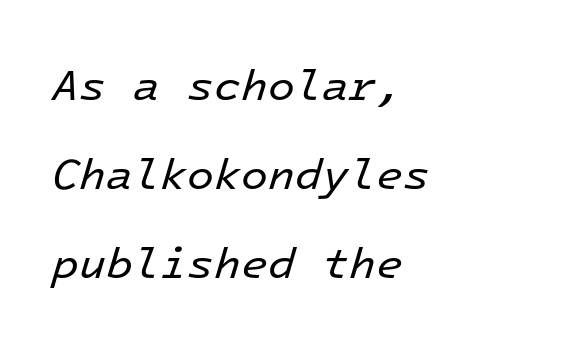
{"italic": "yes", "lean": "right", "slant_degrees": 16, "bold": "no", "weight": "regular", "width": "normal", "stroke_contrast": "low", "x_height": "medium", "monospaced": "yes", "underline": "no", "align": "left", "line_spacing": "loose", "line_spacing_ratio": 2.02, "letter_spacing": "normal", "letter_spacing_em": 0.0, "glyph_px": 44}
